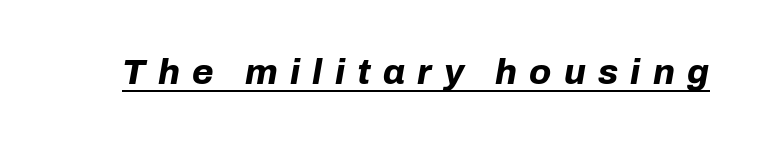
The image shows 35 px bold type, italic (leaning right); set unusually wide letter spacing (+0.35 em), underlined; low stroke contrast and a medium x-height.
